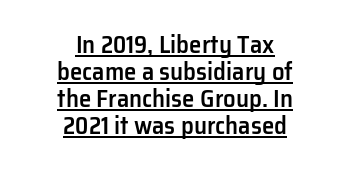
{"italic": "no", "bold": "semi", "underline": "yes", "align": "center", "line_spacing": "tight", "line_spacing_ratio": 1.08, "letter_spacing": "normal", "letter_spacing_em": 0.0, "glyph_px": 25}
